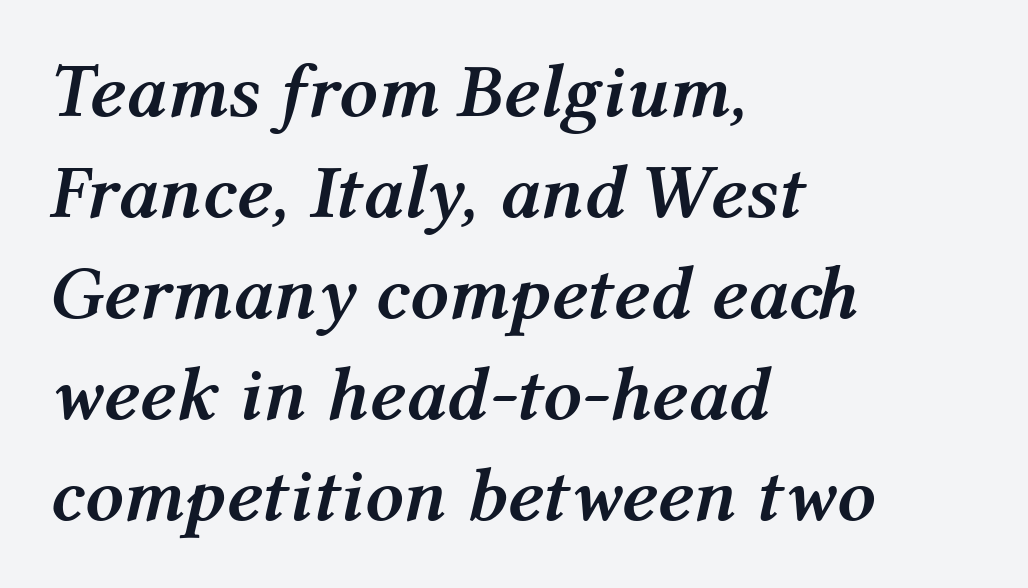
Q: Is the text bold? A: Yes.
Q: Is the text italic (slanted)? A: Yes, it leans right by about 12 degrees.
Q: Is the text underlined? A: No.
Q: How is the paragraph aligned? A: Left-aligned.
Q: Is the spacing between letters normal or unusually wide? A: Normal.
Q: Is the spacing between lines tight, normal or loose? A: Normal.
Q: Width (condensed, normal, or wide)? A: Normal.
Q: Stroke contrast? A: Medium.
Q: x-height? A: Medium.
Q: Monospaced? A: No.
